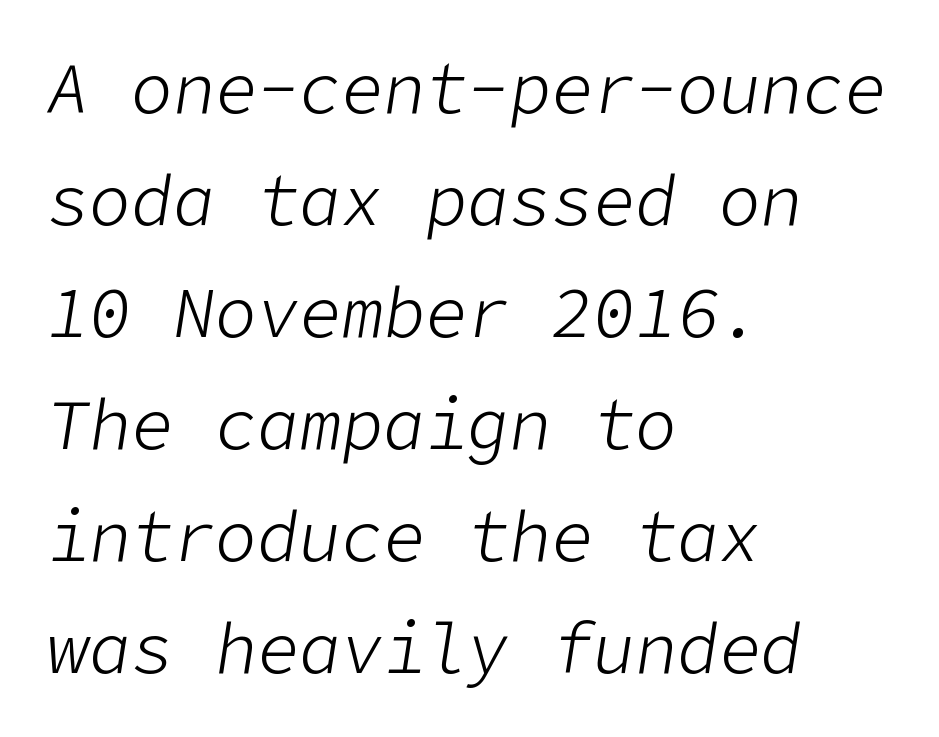
The image shows 70 px light type, italic (leaning right); set left-aligned, normal line spacing (1.6x), normal letter spacing, not underlined; low stroke contrast and a medium x-height.
